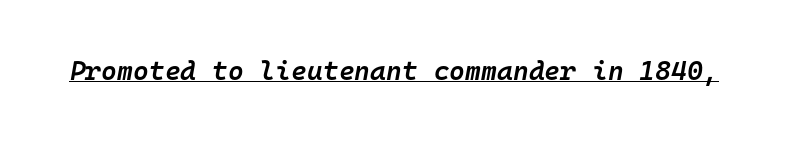
On the weight axis this lands at semibold, roughly 600. Spacing between characters is what you'd get straight out of the box. Does a line run under the words? Yes, clearly. The face used here has a pronounced slope to its letters.
